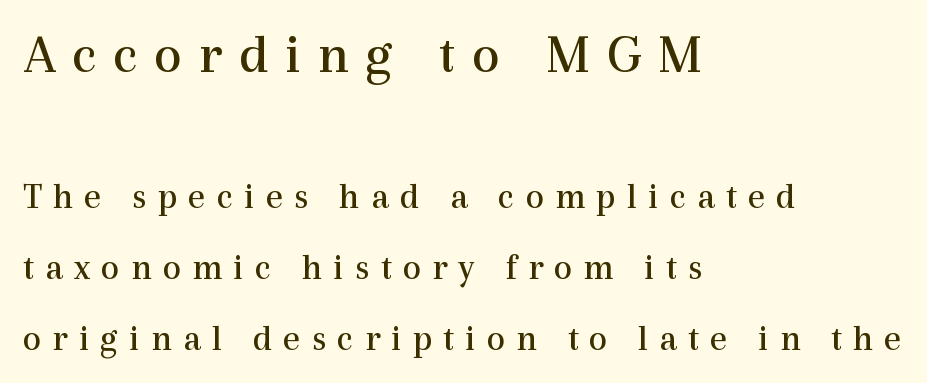
The passage shown is not underscored anywhere. If you drew a ruler down the left edge, every line would touch it. Serifs: yes, visible at the terminals of the letterforms. Weight: regular or lighter.
